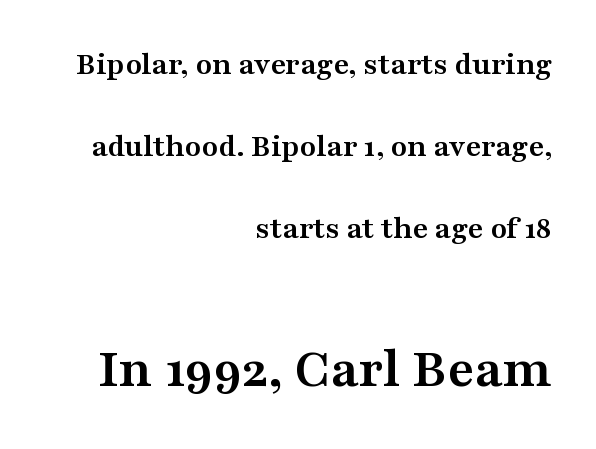
{"serif": "yes", "italic": "no", "bold": "yes", "weight": "semibold", "width": "wide", "stroke_contrast": "medium", "x_height": "medium", "monospaced": "no", "underline": "no", "align": "right", "line_spacing": "loose", "line_spacing_ratio": 2.48, "letter_spacing": "normal", "letter_spacing_em": 0.0, "larger_block": "second", "size_ratio": 1.73, "glyph_px": 57}
